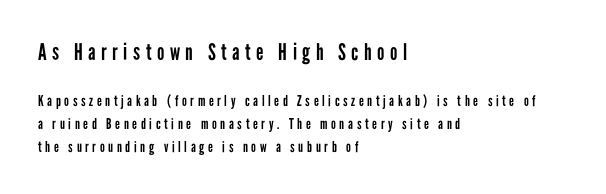
The image shows 23 px text type, upright; set left-aligned, normal line spacing (1.52x), unusually wide letter spacing (+0.24 em), not underlined; the first (top) block is 1.53x larger.
